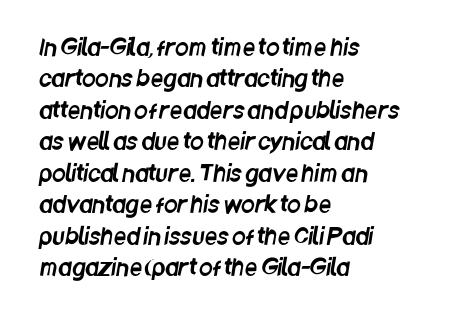
{"underline": "no", "align": "left", "line_spacing": "normal", "line_spacing_ratio": 1.43, "letter_spacing": "normal", "letter_spacing_em": 0.0, "glyph_px": 22}
